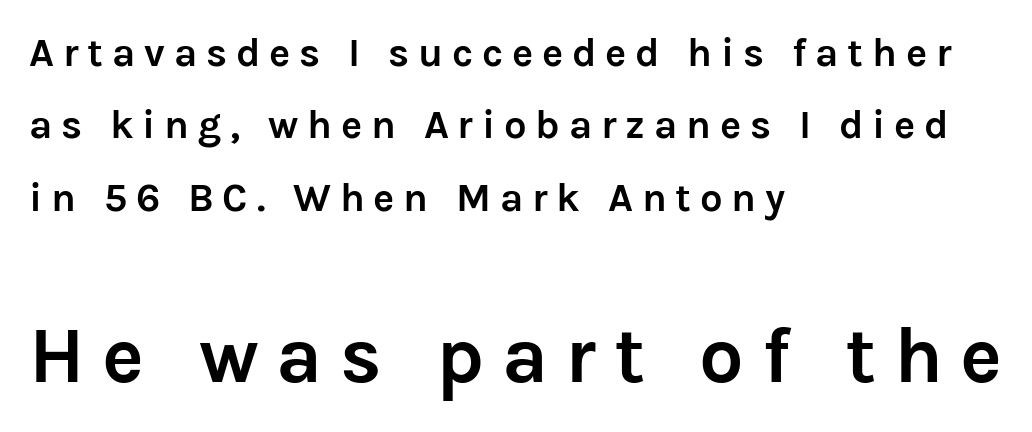
Q: Is the text bold? A: Yes.
Q: Is the text italic (slanted)? A: No, it is upright.
Q: Is the typeface a serif or a sans-serif typeface? A: Sans-serif.
Q: Is the text underlined? A: No.
Q: How is the paragraph aligned? A: Left-aligned.
Q: Is the spacing between letters normal or unusually wide? A: Unusually wide.
Q: Which block of text is set in a larger size, the first (top) or the second (bottom)? A: The second (bottom) one.
Q: Width (condensed, normal, or wide)? A: Normal.
Q: Stroke contrast? A: Low.
Q: x-height? A: Medium.
Q: Monospaced? A: No.
